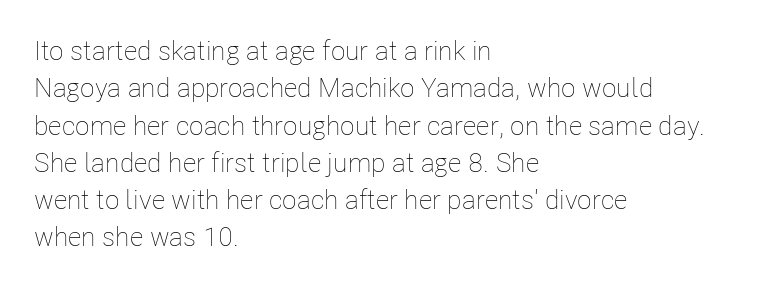
{"italic": "no", "bold": "no", "underline": "no", "align": "left", "line_spacing": "normal", "line_spacing_ratio": 1.38, "letter_spacing": "normal", "letter_spacing_em": 0.0, "glyph_px": 27}
